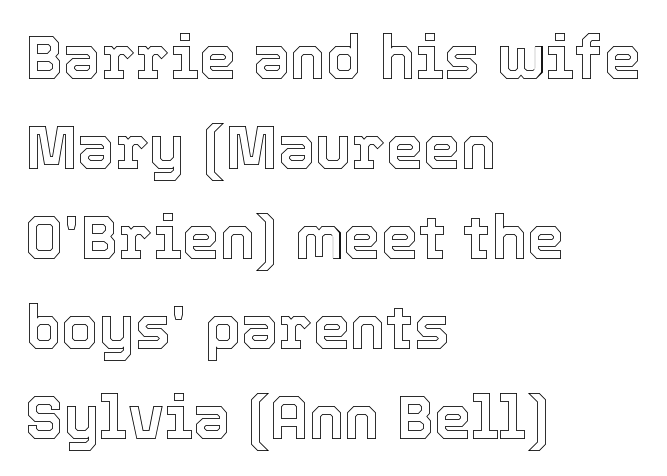
Q: Is the text italic (slanted)? A: No, it is upright.
Q: Is the text underlined? A: No.
Q: How is the paragraph aligned? A: Left-aligned.
Q: Is the spacing between letters normal or unusually wide? A: Normal.
Q: Is the spacing between lines tight, normal or loose? A: Normal.
Q: Width (condensed, normal, or wide)? A: Normal.
Q: x-height? A: Medium.
Q: Monospaced? A: No.
